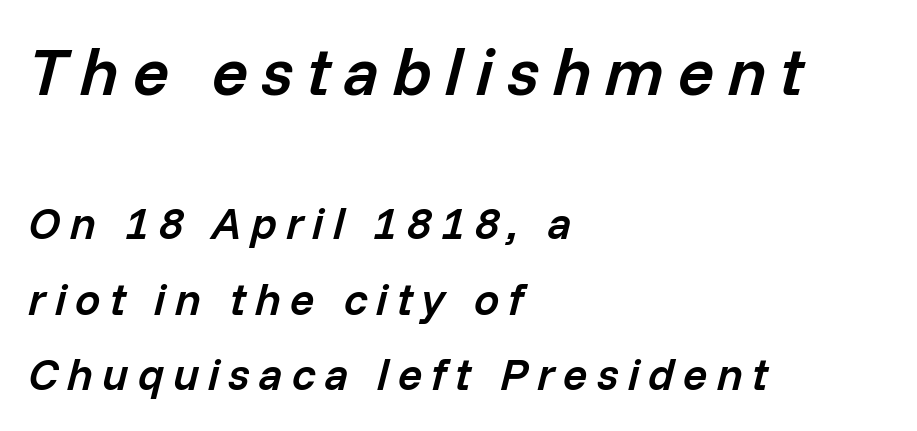
Here the designer chose a conventional face with non-uniform glyph widths. Look at the tracking — it's clearly loosened, letters drifting apart. The designer left line spacing at the default. Rule under the text: the space is simply empty. A fair bit of extra ink — the face is semibold, not bold. Slant detected: the letters are inclined.
